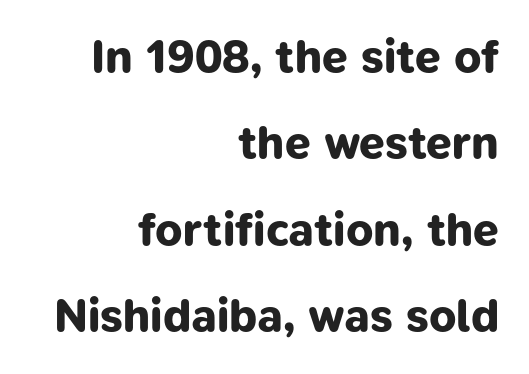
Spacing verdict: proportional, widths tailored to each character. Nothing unusual about the tracking: characters are spaced as the font intends. The type family on display is of the sans-serif kind. Any mark beneath the type? The region is blank. The rendering uses a bold face; every stroke is thick and dark. Line ends are locked; line starts wander.
